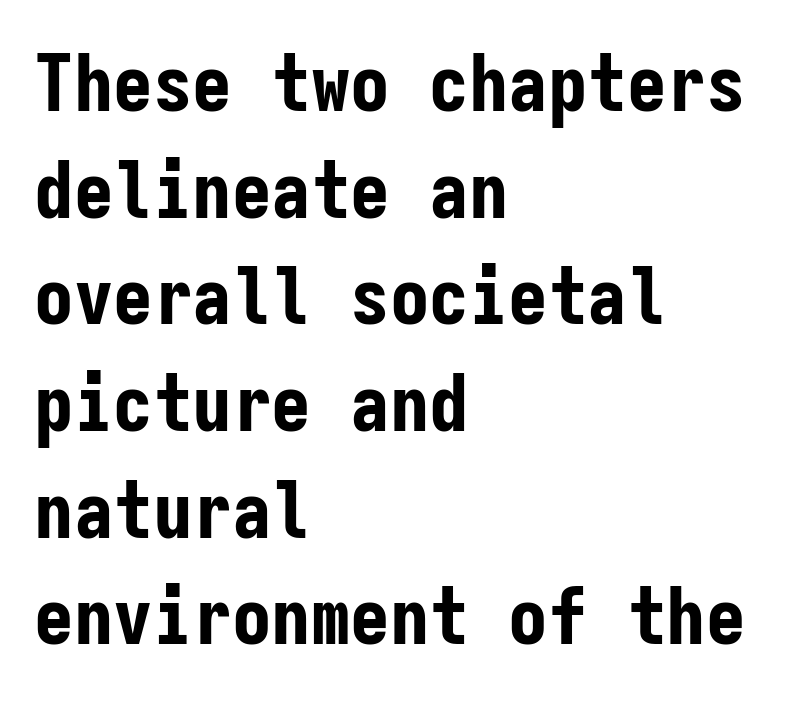
Q: Is the text bold? A: Yes.
Q: Is the text italic (slanted)? A: No, it is upright.
Q: Is the typeface a serif or a sans-serif typeface? A: Sans-serif.
Q: Is the text underlined? A: No.
Q: How is the paragraph aligned? A: Left-aligned.
Q: Is the spacing between letters normal or unusually wide? A: Normal.
Q: Is the spacing between lines tight, normal or loose? A: Normal.
Q: Width (condensed, normal, or wide)? A: Condensed.
Q: Stroke contrast? A: Low.
Q: x-height? A: Medium.
Q: Monospaced? A: Yes.
